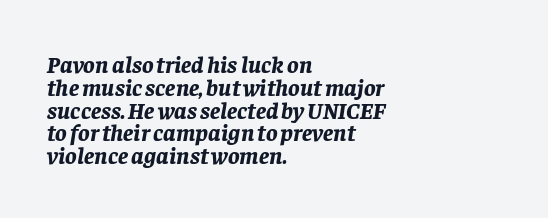
{"italic": "yes", "lean": "right", "slant_degrees": 8, "bold": "yes", "underline": "no", "align": "left", "line_spacing": "tight", "line_spacing_ratio": 0.95, "letter_spacing": "normal", "letter_spacing_em": 0.0, "glyph_px": 24}
